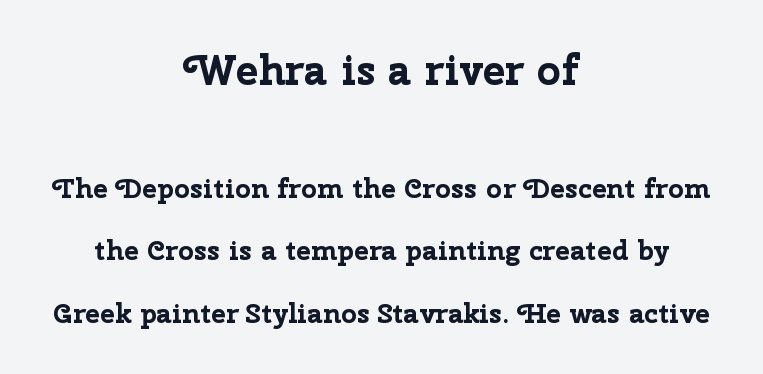
Q: Is the text bold? A: Yes.
Q: Is the text italic (slanted)? A: No, it is upright.
Q: Is the typeface a serif or a sans-serif typeface? A: Sans-serif.
Q: Is the text underlined? A: No.
Q: How is the paragraph aligned? A: Centered.
Q: Is the spacing between letters normal or unusually wide? A: Normal.
Q: Is the spacing between lines tight, normal or loose? A: Loose.
Q: Which block of text is set in a larger size, the first (top) or the second (bottom)? A: The first (top) one.
Q: Width (condensed, normal, or wide)? A: Normal.
Q: Stroke contrast? A: Low.
Q: x-height? A: Medium.
Q: Monospaced? A: No.
